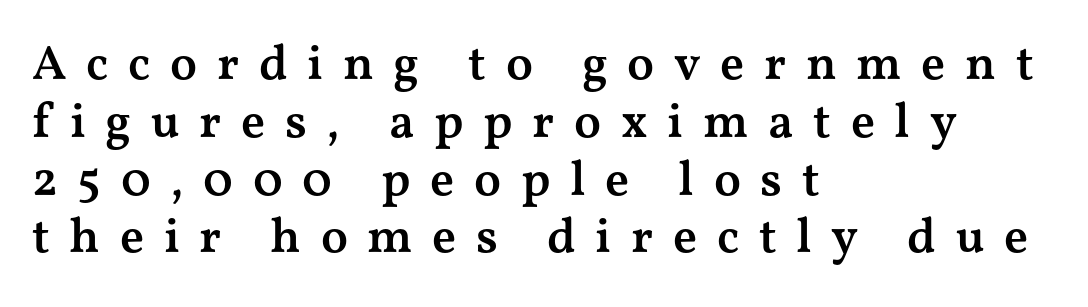
Q: Is the text bold? A: Semi-bold.
Q: Is the text italic (slanted)? A: No, it is upright.
Q: Is the typeface a serif or a sans-serif typeface? A: Serif.
Q: Is the text underlined? A: No.
Q: How is the paragraph aligned? A: Left-aligned.
Q: Is the spacing between letters normal or unusually wide? A: Unusually wide.
Q: Width (condensed, normal, or wide)? A: Wide.
Q: Stroke contrast? A: Medium.
Q: x-height? A: Medium.
Q: Monospaced? A: No.
